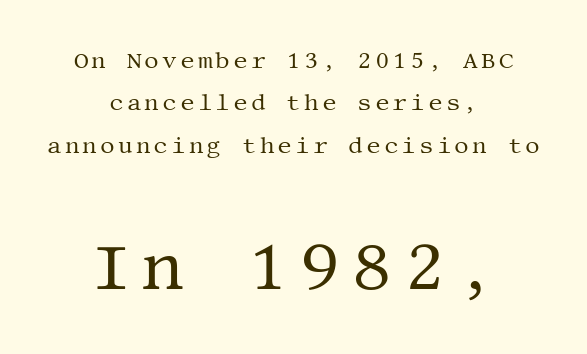
Examine the stroke ends and you'll spot serifs. Both edges are ragged and mirror each other, which tells us the setting is centered. Underline: absent. The later block is typeset at a bigger size than the earlier block. The letterforms sit at book weight or below.
